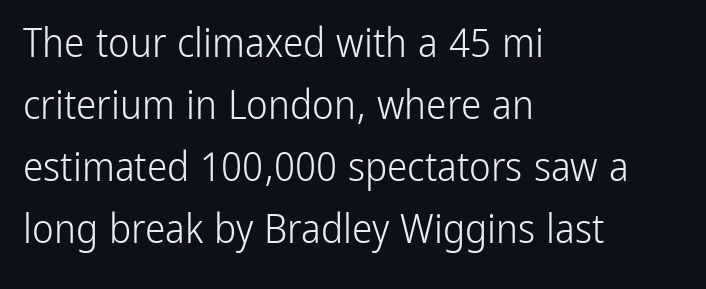
Q: Is the text bold? A: No.
Q: Is the text italic (slanted)? A: No, it is upright.
Q: Is the typeface a serif or a sans-serif typeface? A: Sans-serif.
Q: Is the text underlined? A: No.
Q: How is the paragraph aligned? A: Left-aligned.
Q: Is the spacing between letters normal or unusually wide? A: Normal.
Q: Is the spacing between lines tight, normal or loose? A: Normal.
Q: Width (condensed, normal, or wide)? A: Condensed.
Q: Stroke contrast? A: Low.
Q: x-height? A: Medium.
Q: Monospaced? A: No.
